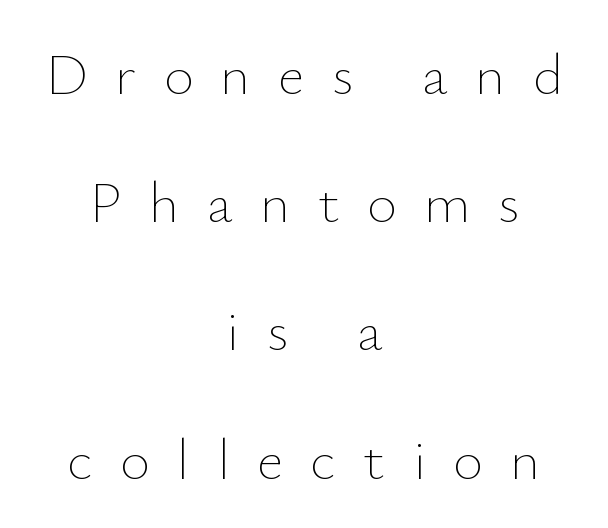
If you folded the block vertically in half, each line would mirror itself in length. Posture: straight, roman, zero tilt. Students, observe: this is what heavily led, spacious text looks like. The letters are spread apart with noticeably loose tracking. Note the varied advance widths — an 'i' is clearly narrower than an 'm'.
